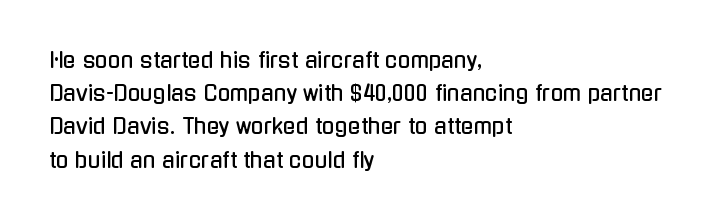
{"italic": "no", "underline": "no", "align": "left", "line_spacing": "normal", "line_spacing_ratio": 1.58, "letter_spacing": "normal", "letter_spacing_em": 0.0, "glyph_px": 21}
